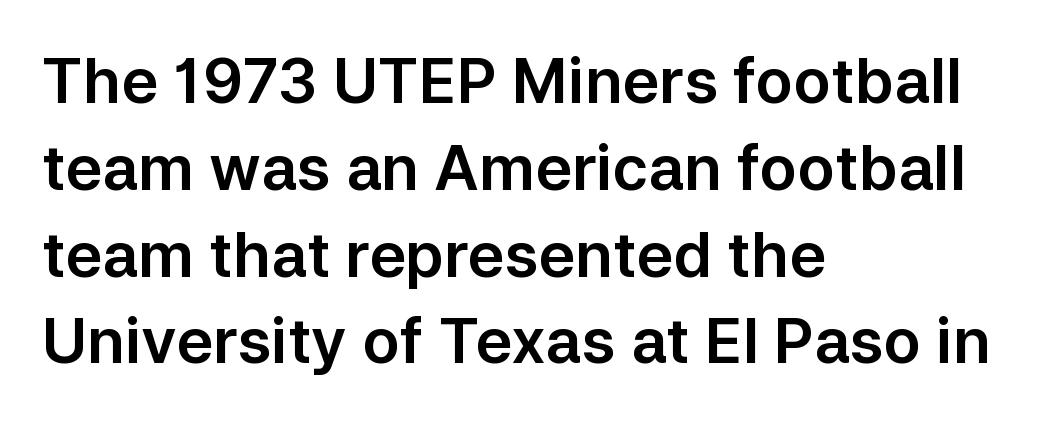
Q: Is the text italic (slanted)? A: No, it is upright.
Q: Is the typeface a serif or a sans-serif typeface? A: Sans-serif.
Q: Is the text underlined? A: No.
Q: How is the paragraph aligned? A: Left-aligned.
Q: Is the spacing between letters normal or unusually wide? A: Normal.
Q: Is the spacing between lines tight, normal or loose? A: Normal.
Q: Width (condensed, normal, or wide)? A: Normal.
Q: Stroke contrast? A: Low.
Q: x-height? A: Medium.
Q: Monospaced? A: No.
